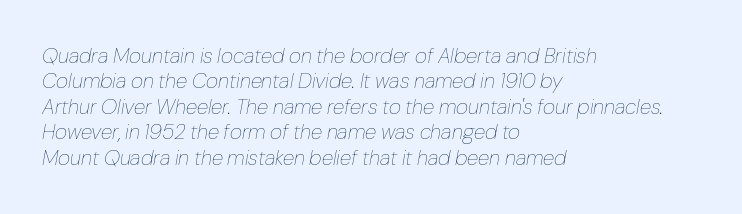
The text carries the slant typical of an italic or oblique font. A quiet, ordinary-to-light weight characterises the typeface. Left-aligned paragraph, ragged on the right. Letter spacing: default. Clear beneath every line of the passage.
